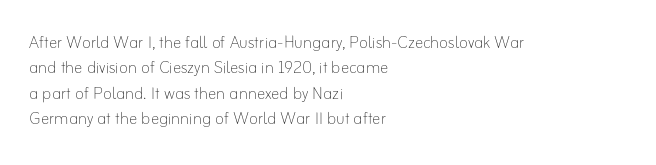
The image shows 21 px text type, upright; set left-aligned, line spacing 1.21x, normal letter spacing, not underlined.
